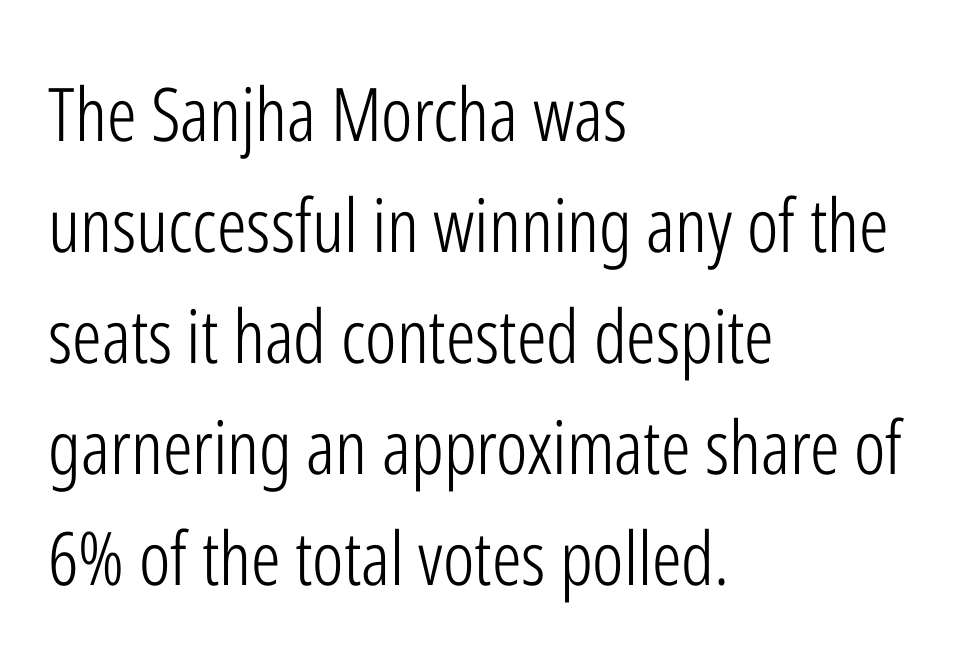
The type family on display is of the sans-serif kind. Italic? Not at all — the glyphs are vertical. No word sits above an underline. The passage shown is not bold in any degree.
